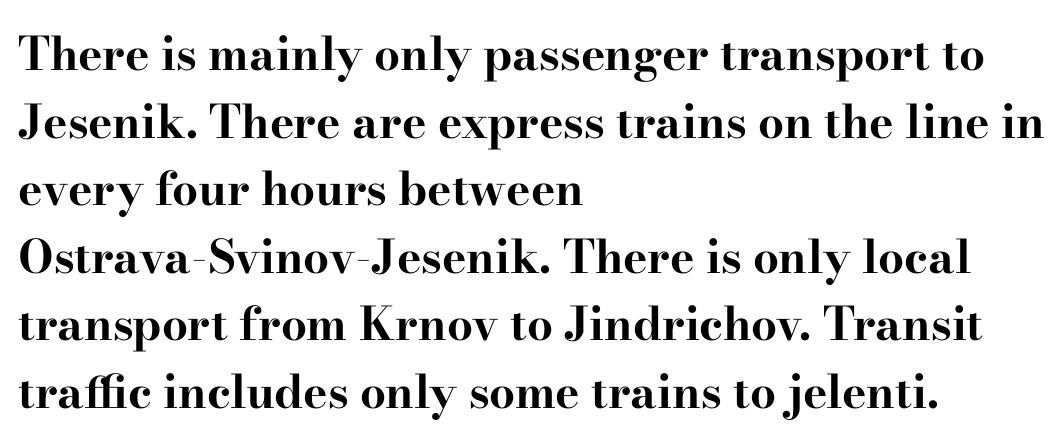
{"serif": "yes", "italic": "no", "bold": "yes", "weight": "bold", "width": "wide", "stroke_contrast": "high", "x_height": "small", "monospaced": "no", "underline": "no", "align": "left", "line_spacing": "normal", "line_spacing_ratio": 1.47, "letter_spacing": "normal", "letter_spacing_em": 0.0, "glyph_px": 46}
